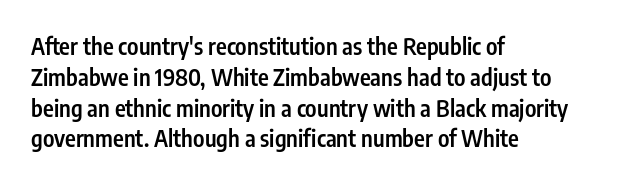
Q: Is the text bold? A: Semi-bold.
Q: Is the text italic (slanted)? A: No, it is upright.
Q: Is the text underlined? A: No.
Q: How is the paragraph aligned? A: Left-aligned.
Q: Is the spacing between letters normal or unusually wide? A: Normal.
Q: Is the spacing between lines tight, normal or loose? A: Normal.
